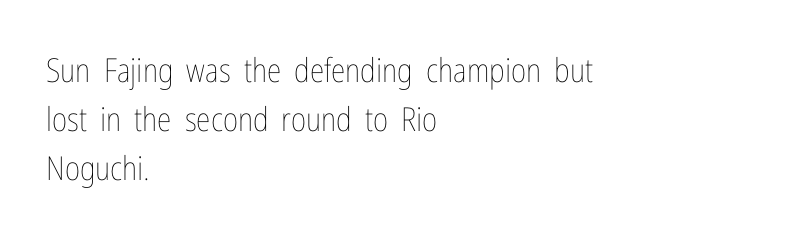
In terms of leading, this rendering sits right in the middle. In CSS terms this would be text-align: left. Lines of text with bare space underneath. Do the characters align in a grid? No, the font is proportional. Posture: vertical.
